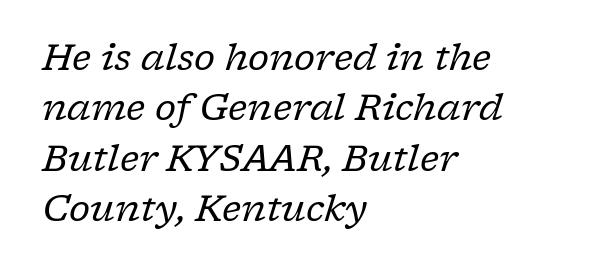
The ragged edge is on the right, which tells us the setting is flush left. Characters are canted at an angle relative to the baseline's perpendicular. Bold? No — there's no thickening of the strokes. Note the varied advance widths — an 'i' is clearly narrower than an 'm'. Glance below the letters and you will spot only blank space.
